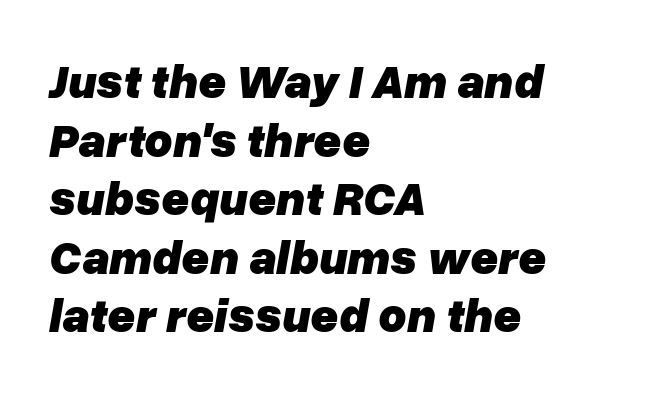
Q: Is the text bold? A: Yes.
Q: Is the text italic (slanted)? A: Yes, it leans right by about 10 degrees.
Q: Is the text underlined? A: No.
Q: How is the paragraph aligned? A: Left-aligned.
Q: Is the spacing between letters normal or unusually wide? A: Normal.
Q: Width (condensed, normal, or wide)? A: Normal.
Q: Stroke contrast? A: Low.
Q: x-height? A: Medium.
Q: Monospaced? A: No.
